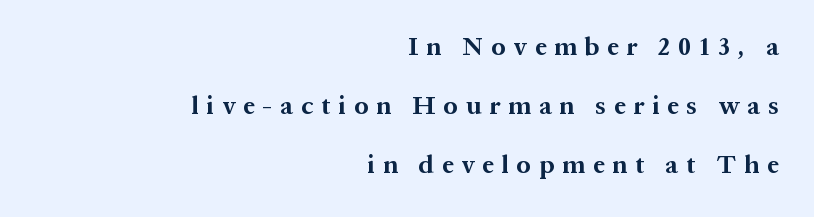
Clear beneath every line of the passage. In terms of posture, this sample is upright. The paragraph shown leans on its right margin. Vertically, the passage feels expansive, rows floating well apart.
